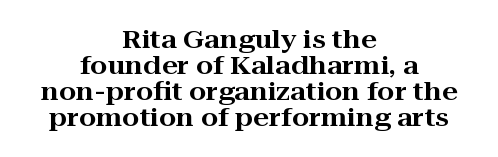
The image shows 25 px text type, upright; set centered, tight line spacing (1.04x), normal letter spacing, not underlined.
